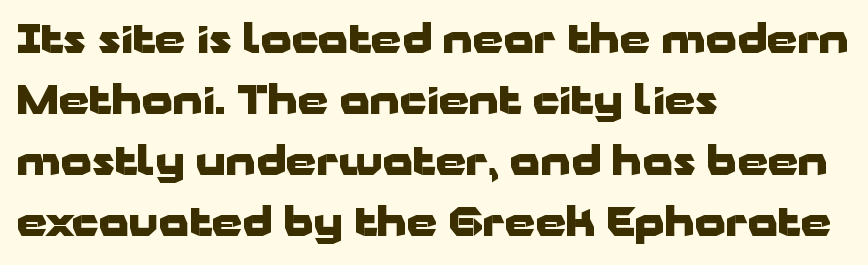
A full-strength bold gives these letters their thick strokes. Regarding leading, the lines here are spaced in the standard way. You could not count columns in this text — the font is proportionally spaced. Is there any slant? The stems are plumb. Standard letterfit; no display-style spreading of the glyphs.
